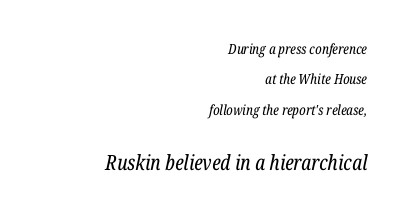
Q: Is the text bold? A: No.
Q: Is the text italic (slanted)? A: Yes, it leans right by about 12 degrees.
Q: Is the text underlined? A: No.
Q: How is the paragraph aligned? A: Right-aligned.
Q: Is the spacing between letters normal or unusually wide? A: Normal.
Q: Is the spacing between lines tight, normal or loose? A: Loose.
Q: Which block of text is set in a larger size, the first (top) or the second (bottom)? A: The second (bottom) one.
